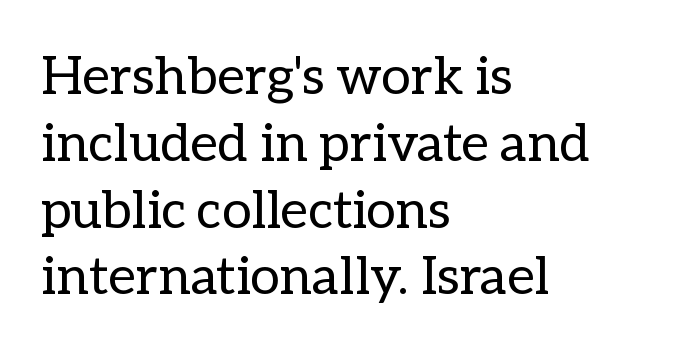
{"italic": "no", "bold": "no", "weight": "regular", "width": "normal", "stroke_contrast": "low", "x_height": "medium", "monospaced": "no", "underline": "no", "align": "left", "line_spacing": "normal", "line_spacing_ratio": 1.26, "letter_spacing": "normal", "letter_spacing_em": 0.0, "glyph_px": 53}
